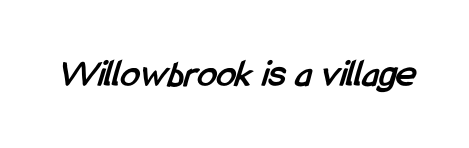
Q: Is the text bold? A: Yes.
Q: Is the typeface a serif or a sans-serif typeface? A: Sans-serif.
Q: Is the text underlined? A: No.
Q: Is the spacing between letters normal or unusually wide? A: Normal.
Q: Width (condensed, normal, or wide)? A: Condensed.
Q: Stroke contrast? A: Low.
Q: x-height? A: Medium.
Q: Monospaced? A: No.
